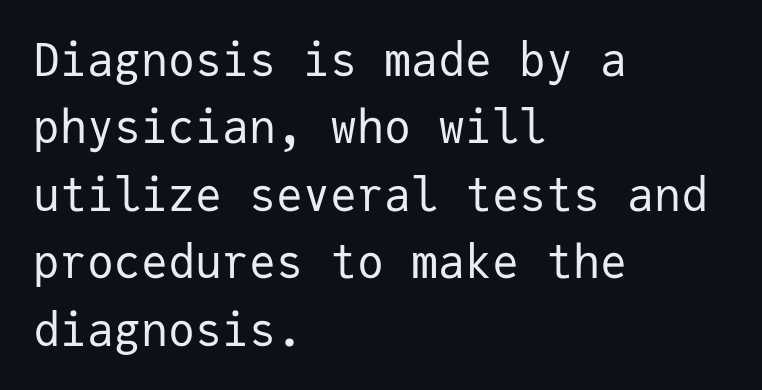
The image shows 45 px regular-weight sans-serif type, upright, monospaced; set left-aligned, normal line spacing (1.5x), normal letter spacing, not underlined; low stroke contrast and a medium x-height.
